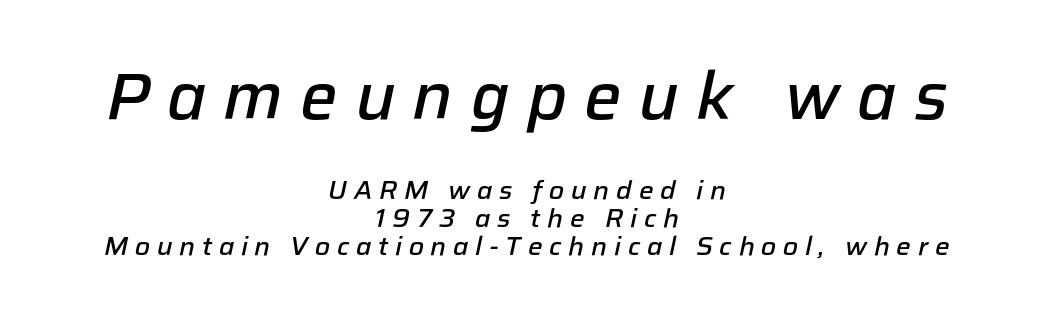
Cramped leading. If you folded the block vertically in half, each line would mirror itself in length. Does the lettering tilt? It does — this is italic. Heft: intermediate — a semibold. Varying glyph widths throughout — classic text-font behaviour.
